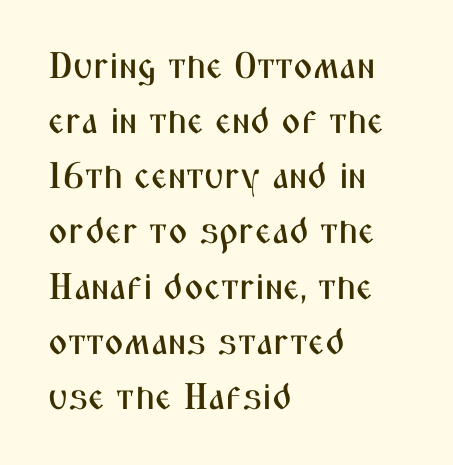
{"serif": "no", "italic": "no", "width": "condensed", "stroke_contrast": "medium", "x_height": "medium", "monospaced": "no", "underline": "no", "align": "left", "line_spacing": "normal", "line_spacing_ratio": 1.49, "letter_spacing": "normal", "letter_spacing_em": 0.0, "glyph_px": 37}
